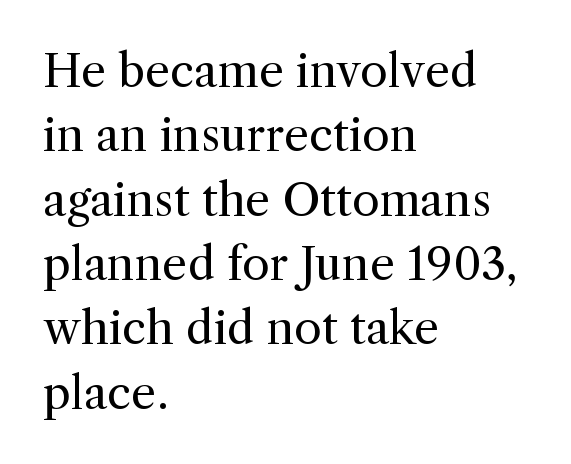
Q: Is the text bold? A: No.
Q: Is the text italic (slanted)? A: No, it is upright.
Q: Is the typeface a serif or a sans-serif typeface? A: Serif.
Q: Is the text underlined? A: No.
Q: How is the paragraph aligned? A: Left-aligned.
Q: Is the spacing between letters normal or unusually wide? A: Normal.
Q: Is the spacing between lines tight, normal or loose? A: Normal.
Q: Width (condensed, normal, or wide)? A: Normal.
Q: x-height? A: Medium.
Q: Monospaced? A: No.
